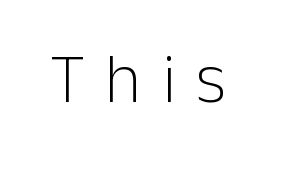
Tall strokes in this sample are plumb rather than angled. Is this a fixed-width face? No — the glyphs have proportional, varying widths. A quiet, ordinary-to-light weight characterises the typeface. Quick note: underline off. No feet cap the strokes, marking this as sans-serif type. Here the glyphs are tracked loosely, breaking word shapes into spaced letters.
